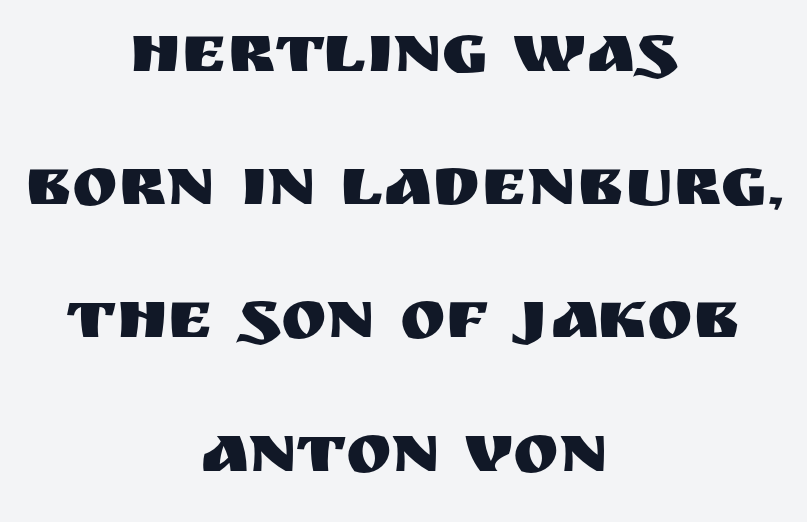
This is roman type, the default non-slanted kind. This sample uses a sans-serif face. This block would shrink considerably if given ordinary leading; it's expanded now. No word sits above an underline. Varying glyph widths throughout — classic text-font behaviour.
